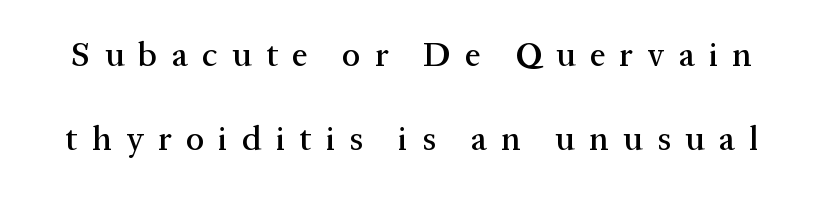
Has an underline been added? It has not. The face used here is seriffed, in the tradition of book romans. Does the lettering tilt? It doesn't — this is upright. Spacing between characters has been opened up far beyond the box default. Leading is clearly above the norm, producing a sparse column. The rendering uses natural spacing where letterforms have individual widths.
